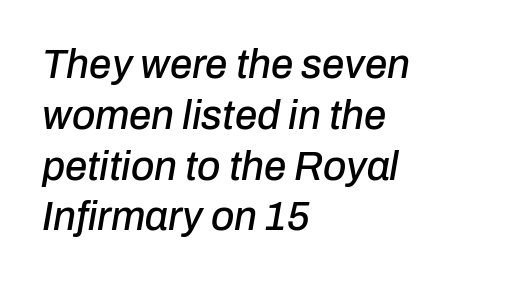
{"italic": "yes", "lean": "right", "slant_degrees": 10, "width": "normal", "stroke_contrast": "low", "x_height": "medium", "monospaced": "no", "underline": "no", "align": "left", "line_spacing": "normal", "line_spacing_ratio": 1.27, "letter_spacing": "normal", "letter_spacing_em": 0.0, "glyph_px": 40}
